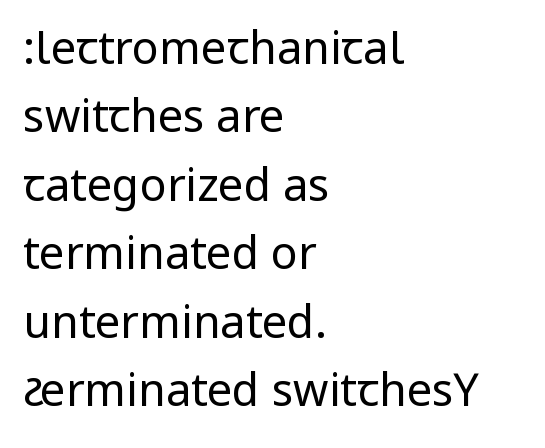
{"serif": "no", "italic": "no", "bold": "no", "weight": "regular", "width": "condensed", "stroke_contrast": "low", "underline": "no", "align": "left", "line_spacing": "normal", "line_spacing_ratio": 1.52, "letter_spacing": "normal", "letter_spacing_em": 0.0, "glyph_px": 45}
